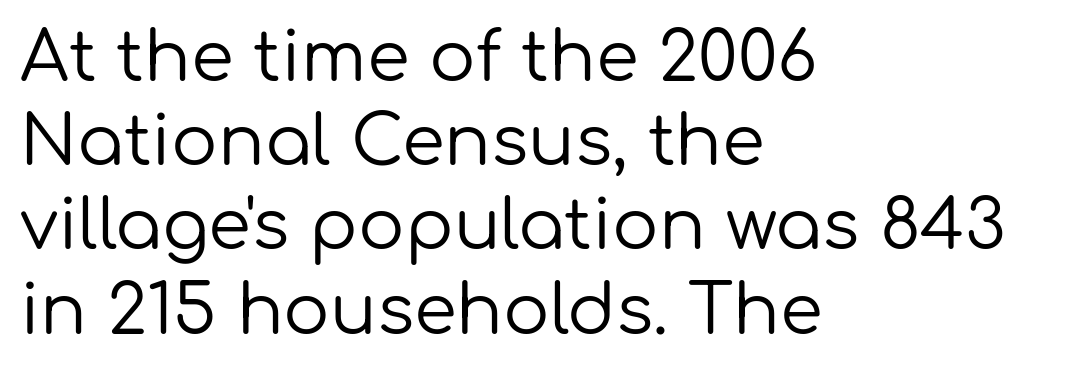
Here the designer chose a conventional face with non-uniform glyph widths. The typography opts for an upright posture over an oblique one. Reading down the block, your eye returns to a fixed left position each line. Descender tails drop into unmarked territory. This rendering leaves character spacing at its baseline value.
